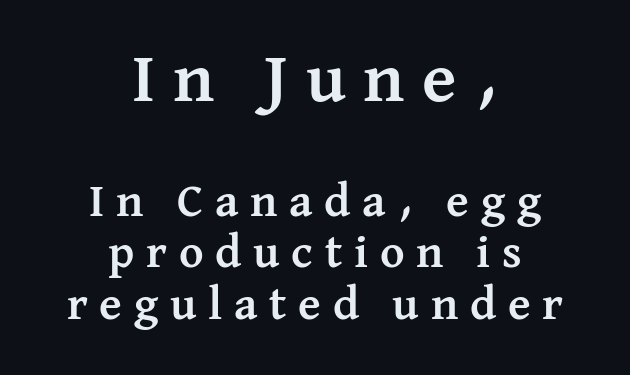
The image shows 71 px semibold serif type, upright; set centered, tight line spacing (1.09x), unusually wide letter spacing (+0.25 em), not underlined; the first (top) block is 1.51x larger; medium stroke contrast and a medium x-height.
